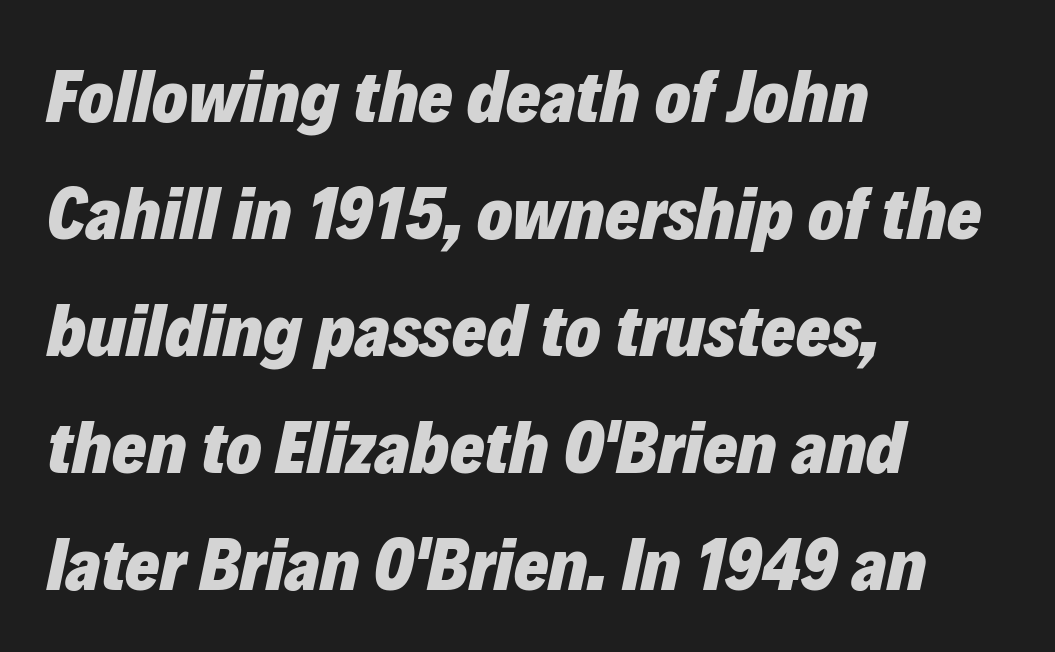
Q: Is the text bold? A: Yes.
Q: Is the text italic (slanted)? A: Yes, it leans right by about 12 degrees.
Q: Is the text underlined? A: No.
Q: How is the paragraph aligned? A: Left-aligned.
Q: Is the spacing between letters normal or unusually wide? A: Normal.
Q: Is the spacing between lines tight, normal or loose? A: Normal.
Q: Width (condensed, normal, or wide)? A: Normal.
Q: Stroke contrast? A: Low.
Q: x-height? A: Medium.
Q: Monospaced? A: No.
